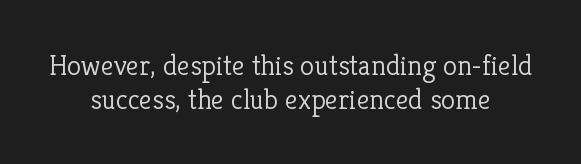
The image shows 29 px light serif type, upright; set centered, line spacing 1.16x, normal letter spacing, not underlined; low stroke contrast and a medium x-height.
